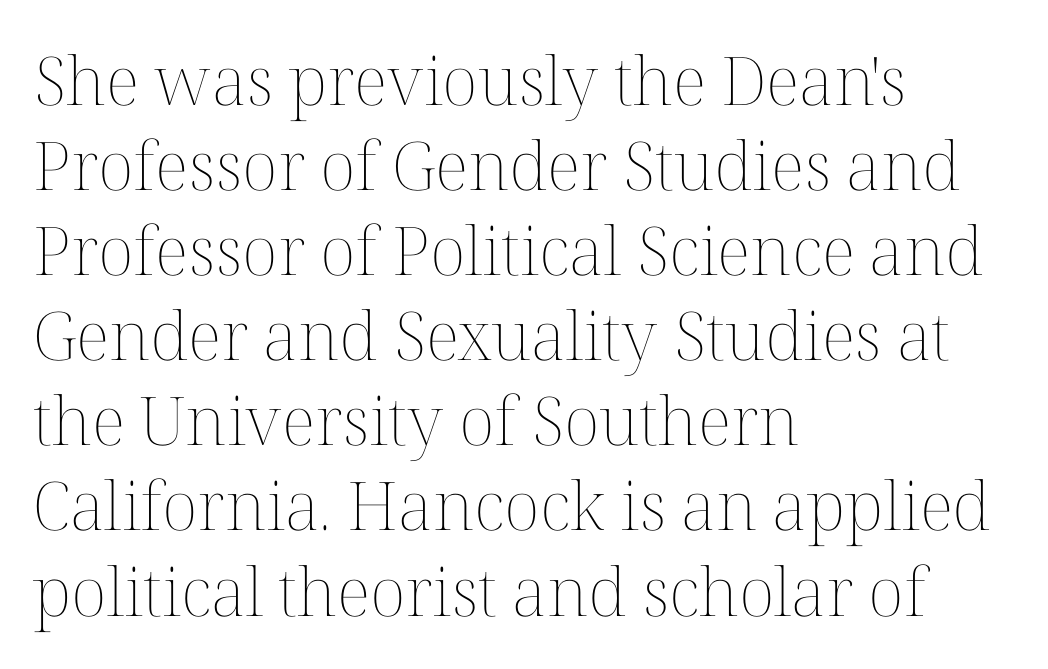
Q: Is the text bold? A: No.
Q: Is the text italic (slanted)? A: No, it is upright.
Q: Is the text underlined? A: No.
Q: How is the paragraph aligned? A: Left-aligned.
Q: Is the spacing between letters normal or unusually wide? A: Normal.
Q: Is the spacing between lines tight, normal or loose? A: Normal.
Q: Width (condensed, normal, or wide)? A: Normal.
Q: Stroke contrast? A: Medium.
Q: x-height? A: Medium.
Q: Monospaced? A: No.
